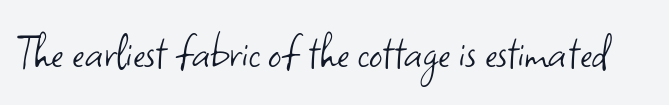
{"serif": "no", "bold": "no", "weight": "light", "width": "normal", "stroke_contrast": "low", "x_height": "small", "monospaced": "no", "underline": "no", "letter_spacing": "normal", "letter_spacing_em": 0.0, "glyph_px": 52}
